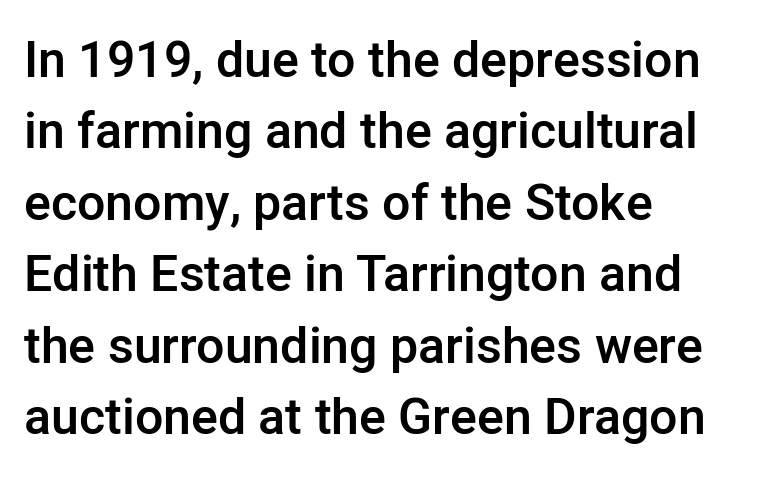
The image shows 50 px semibold sans-serif type, upright; set left-aligned, normal line spacing (1.43x), normal letter spacing, not underlined; low stroke contrast and a medium x-height.
